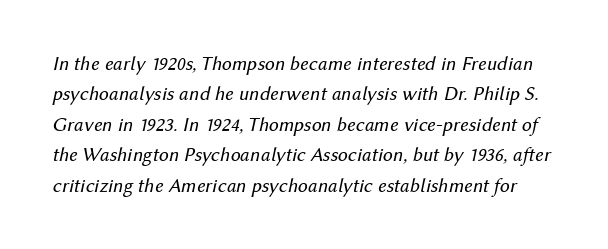
{"italic": "yes", "lean": "right", "slant_degrees": 12, "bold": "no", "underline": "no", "line_spacing": "normal", "line_spacing_ratio": 1.52, "letter_spacing": "normal", "letter_spacing_em": 0.0, "glyph_px": 20}
